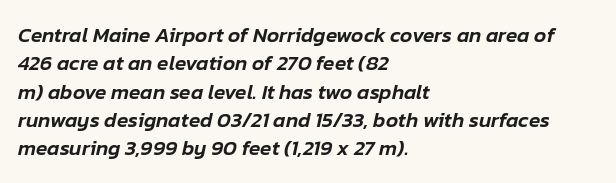
{"italic": "yes", "lean": "right", "slant_degrees": 12, "underline": "no", "align": "left", "line_spacing": "normal", "line_spacing_ratio": 1.35, "letter_spacing": "normal", "letter_spacing_em": 0.0, "glyph_px": 21}
